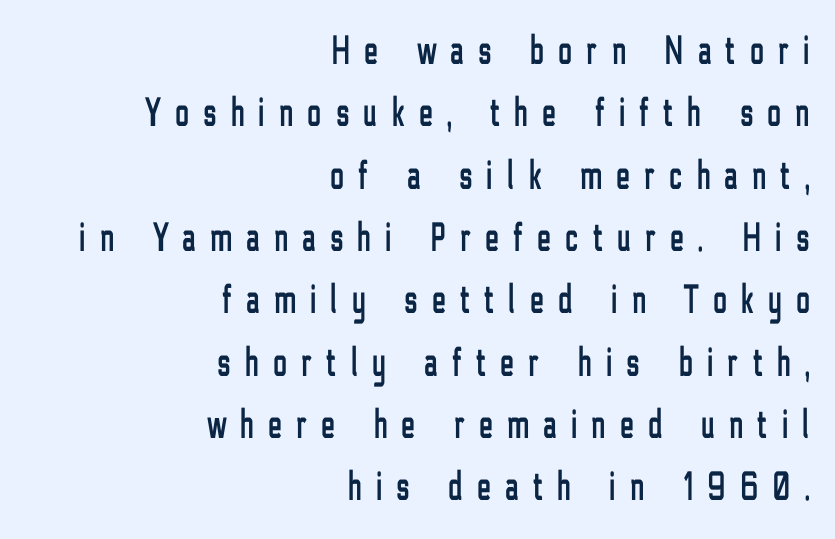
{"serif": "no", "italic": "no", "width": "condensed", "stroke_contrast": "low", "x_height": "medium", "monospaced": "no", "underline": "no", "align": "right", "line_spacing": "normal", "line_spacing_ratio": 1.52, "letter_spacing": "wide", "letter_spacing_em": 0.36, "glyph_px": 41}
